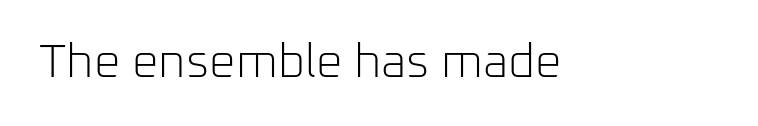
{"serif": "no", "italic": "no", "bold": "no", "weight": "light", "width": "normal", "stroke_contrast": "low", "x_height": "medium", "monospaced": "no", "underline": "no", "letter_spacing": "normal", "letter_spacing_em": 0.0, "glyph_px": 47}
